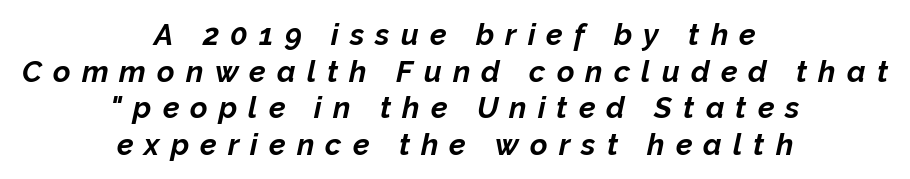
The image shows 30 px bold type, italic (leaning right); set centered, line spacing 1.22x, unusually wide letter spacing (+0.37 em), not underlined; low stroke contrast and a medium x-height.
